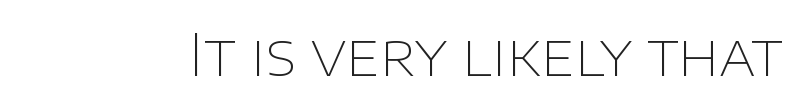
How are the letters spaced? Ordinarily, with no added tracking. Has an underline been added? It has not. Is the stroke heavy? The answer is a plain regular-or-lighter. Here the designer chose a conventional face with non-uniform glyph widths.
